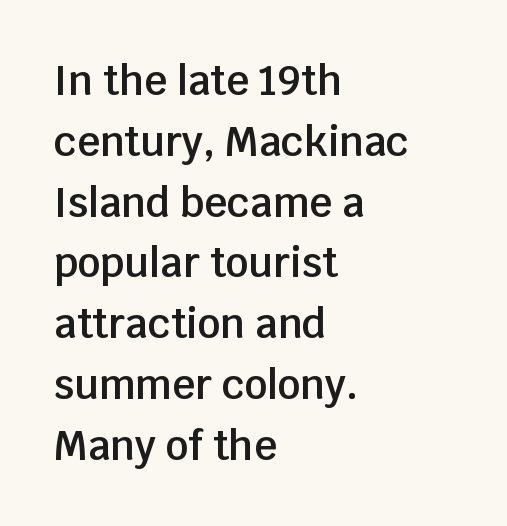
The image shows 40 px semibold sans-serif type, upright; set left-aligned, normal line spacing (1.52x), normal letter spacing, not underlined; low stroke contrast and a large x-height.
